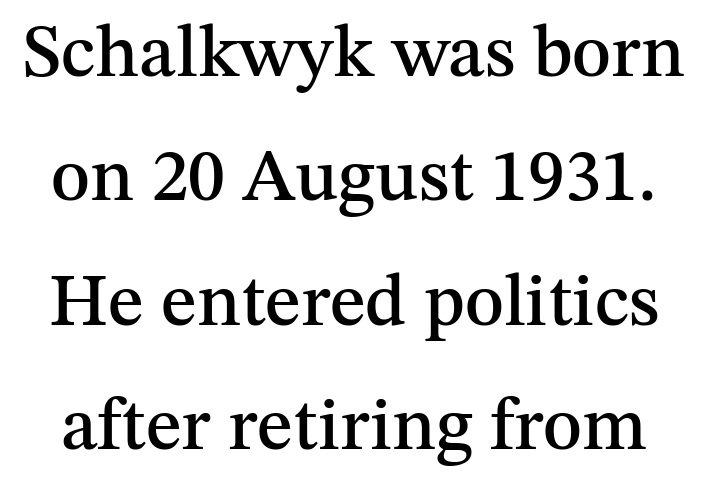
Is there any slant? The stems are plumb. Quick note: interline space is typical. These lines are composed in type with serifs. The space directly below the letters is spotless.
